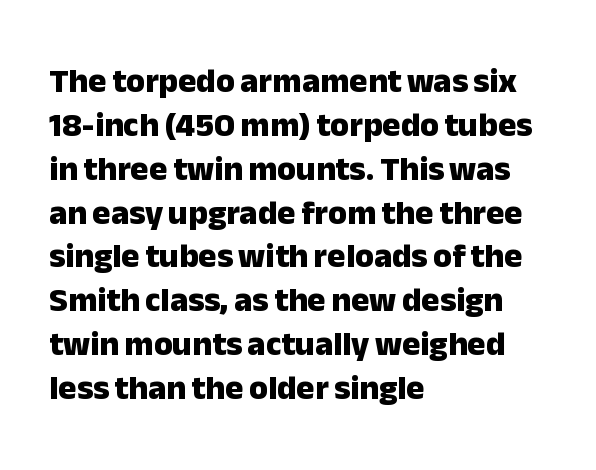
The image shows 34 px heavy sans-serif type, upright; set left-aligned, normal line spacing (1.29x), normal letter spacing, not underlined; low stroke contrast and a medium x-height.
